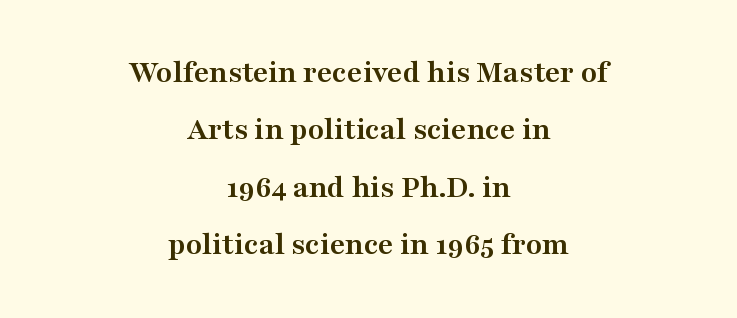
Q: Is the text bold? A: Yes.
Q: Is the text italic (slanted)? A: No, it is upright.
Q: Is the typeface a serif or a sans-serif typeface? A: Serif.
Q: Is the text underlined? A: No.
Q: How is the paragraph aligned? A: Centered.
Q: Is the spacing between letters normal or unusually wide? A: Normal.
Q: Width (condensed, normal, or wide)? A: Wide.
Q: Stroke contrast? A: Medium.
Q: x-height? A: Medium.
Q: Monospaced? A: No.
